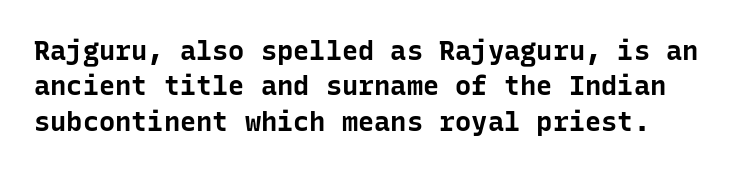
These lines were composed using upright roman letters. Letter spacing: default. Horizontal bands of white between lines are of average thickness. A dark, heavy texture on the line: the type is bold. A clean baseline with only descenders dipping below it.
